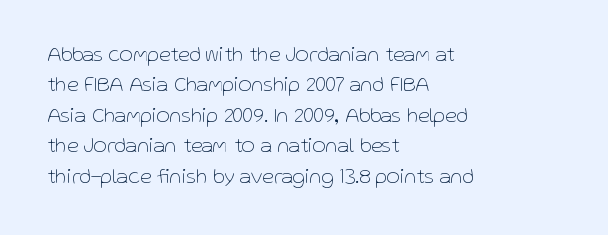
{"italic": "no", "bold": "no", "underline": "no", "align": "left", "line_spacing": "normal", "line_spacing_ratio": 1.45, "letter_spacing": "normal", "letter_spacing_em": 0.0, "glyph_px": 21}
